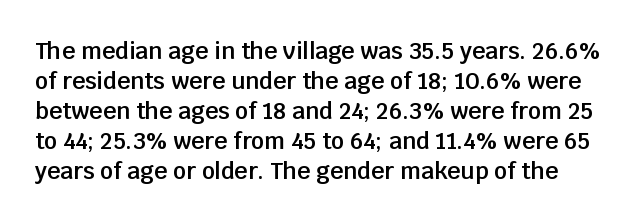
Q: Is the text bold? A: Semi-bold.
Q: Is the text italic (slanted)? A: No, it is upright.
Q: Is the text underlined? A: No.
Q: Is the spacing between letters normal or unusually wide? A: Normal.
Q: Is the spacing between lines tight, normal or loose? A: Normal.
